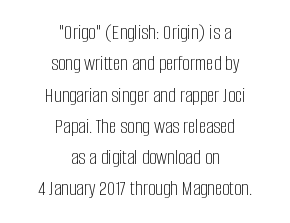
The image shows 21 px text type, upright; set centered, normal line spacing (1.49x), normal letter spacing, not underlined.
